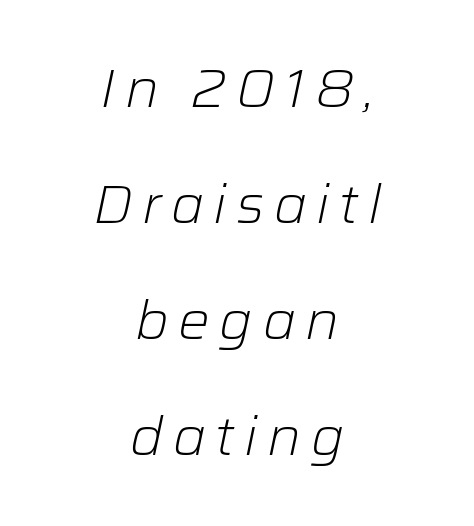
Q: Is the text bold? A: No.
Q: Is the text italic (slanted)? A: Yes, it leans right by about 12 degrees.
Q: Is the text underlined? A: No.
Q: How is the paragraph aligned? A: Centered.
Q: Is the spacing between lines tight, normal or loose? A: Loose.
Q: Width (condensed, normal, or wide)? A: Normal.
Q: Stroke contrast? A: Low.
Q: x-height? A: Medium.
Q: Monospaced? A: No.
